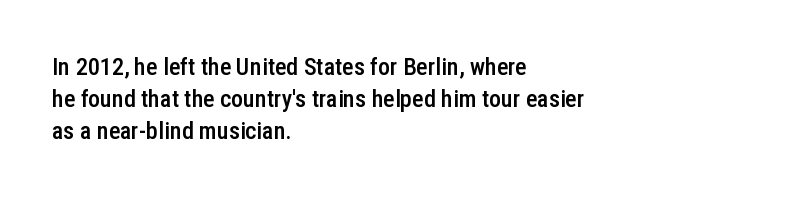
The image shows 24 px text type, upright; set left-aligned, normal line spacing (1.33x), normal letter spacing, not underlined.
